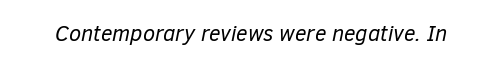
Q: Is the text bold? A: No.
Q: Is the text italic (slanted)? A: Yes, it leans right by about 12 degrees.
Q: Is the text underlined? A: No.
Q: Is the spacing between letters normal or unusually wide? A: Normal.
